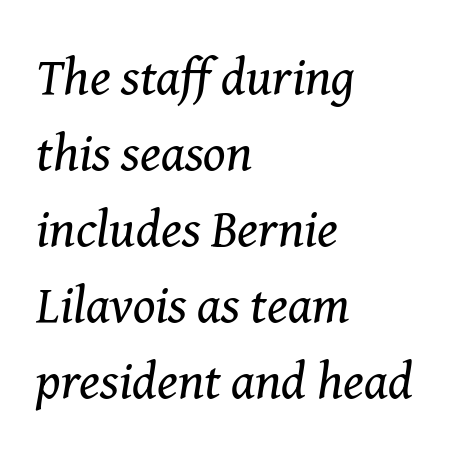
Q: Is the text bold? A: No.
Q: Is the text italic (slanted)? A: Yes, it leans right by about 8 degrees.
Q: Is the typeface a serif or a sans-serif typeface? A: Serif.
Q: Is the text underlined? A: No.
Q: How is the paragraph aligned? A: Left-aligned.
Q: Is the spacing between letters normal or unusually wide? A: Normal.
Q: Is the spacing between lines tight, normal or loose? A: Normal.
Q: Width (condensed, normal, or wide)? A: Normal.
Q: Stroke contrast? A: Medium.
Q: x-height? A: Medium.
Q: Monospaced? A: No.
